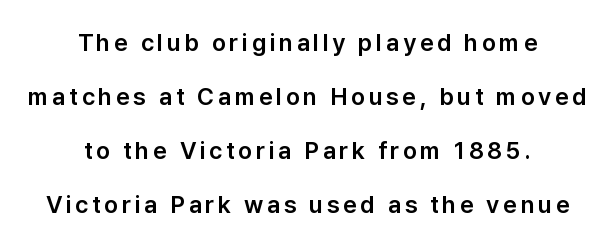
{"italic": "no", "underline": "no", "align": "center", "line_spacing": "loose", "line_spacing_ratio": 2.25, "glyph_px": 24}
